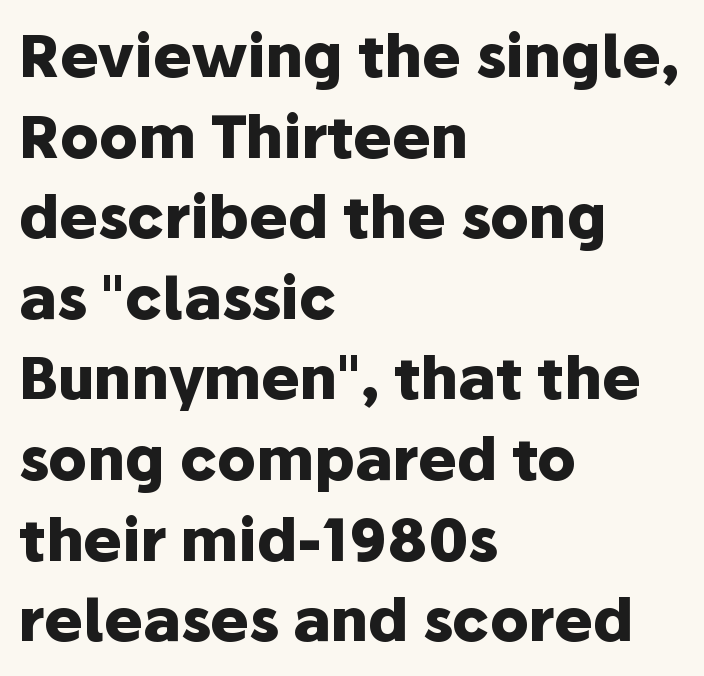
{"serif": "no", "italic": "no", "bold": "yes", "weight": "heavy", "width": "normal", "stroke_contrast": "low", "x_height": "medium", "monospaced": "no", "underline": "no", "align": "left", "line_spacing": "normal", "line_spacing_ratio": 1.39, "letter_spacing": "normal", "letter_spacing_em": 0.0, "glyph_px": 58}
